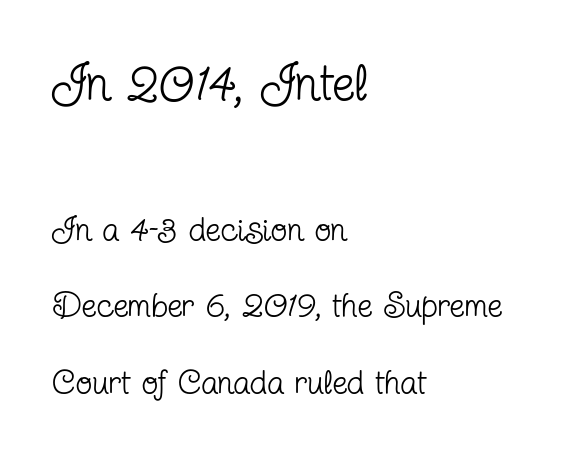
Typeset ragged right — the left edge is the straight one. Decoration check: the copy has no underline. The upper block of text is set noticeably larger than the block beneath it. Each stroke keeps to a modest, everyday thickness or less.
